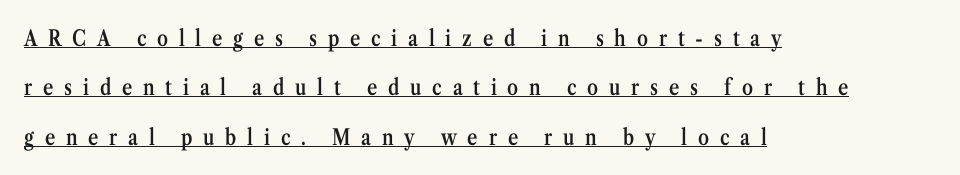
I'd describe the lettering as semibold — firm but not a full bold. Typeset ragged right — the left edge is the straight one. The leading is generous, giving the passage an open texture. Every character sits straight up, as roman type does.
